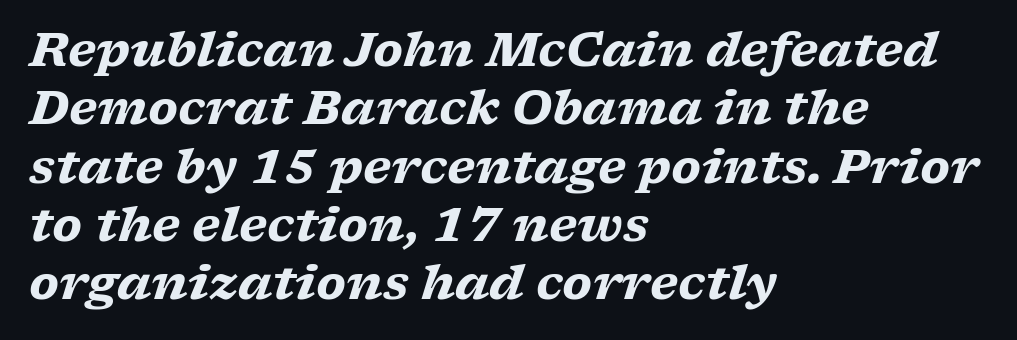
Q: Is the text bold? A: Yes.
Q: Is the text italic (slanted)? A: Yes, it leans right by about 17 degrees.
Q: Is the typeface a serif or a sans-serif typeface? A: Serif.
Q: Is the text underlined? A: No.
Q: How is the paragraph aligned? A: Left-aligned.
Q: Is the spacing between letters normal or unusually wide? A: Normal.
Q: Width (condensed, normal, or wide)? A: Wide.
Q: Stroke contrast? A: Low.
Q: x-height? A: Medium.
Q: Monospaced? A: No.
